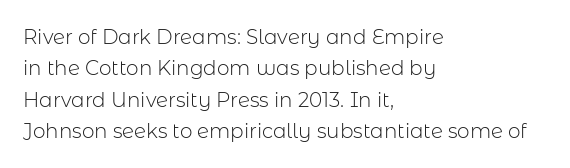
The image shows 20 px text type, upright; set left-aligned, normal line spacing (1.57x), normal letter spacing, not underlined.
